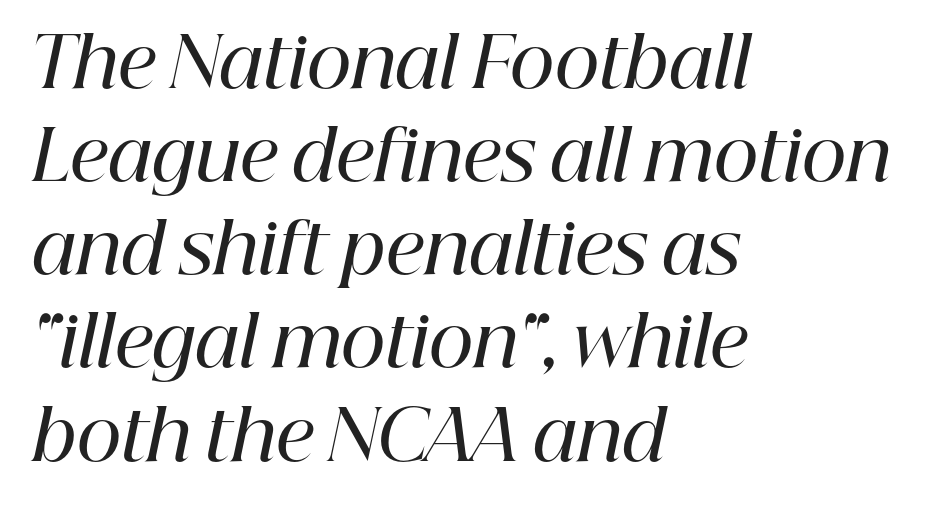
The image shows 69 px semibold serif type, italic (leaning right); set left-aligned, normal line spacing (1.35x), normal letter spacing, not underlined; high stroke contrast and a medium x-height.
